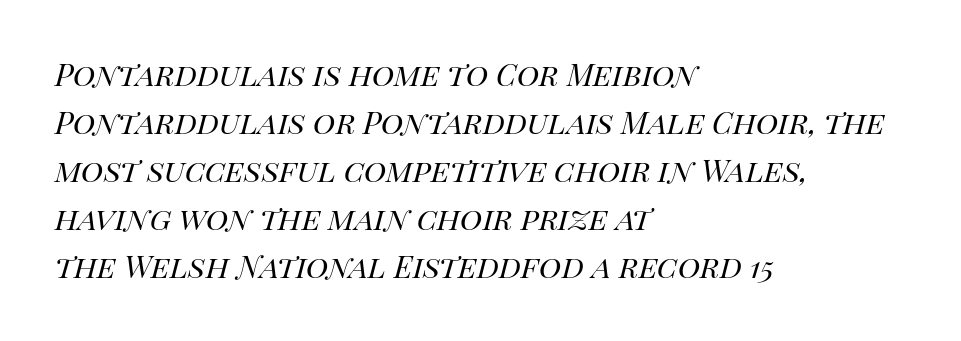
The typography opts for an oblique posture over an upright one. The type is set solid horizontally, with unmodified tracking. Note the varied advance widths — an 'i' is clearly narrower than an 'm'. The face looks like a standard text weight, possibly lighter. This rendering uses left alignment, leaving the right contour irregular. Reading down the column, the eye jumps a familiar distance to each next line.
